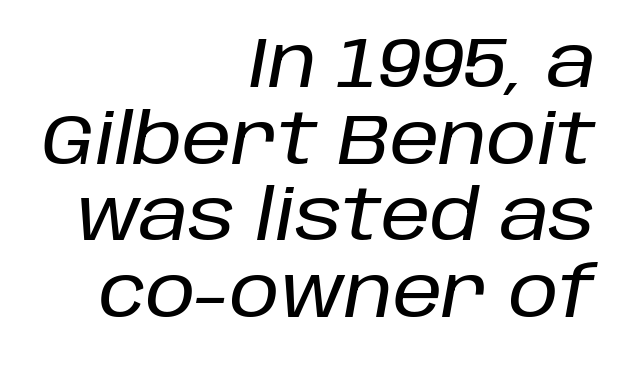
{"italic": "yes", "lean": "right", "slant_degrees": 10, "width": "normal", "stroke_contrast": "low", "x_height": "large", "monospaced": "no", "underline": "no", "align": "right", "line_spacing": "tight", "line_spacing_ratio": 1.08, "letter_spacing": "normal", "letter_spacing_em": 0.0, "glyph_px": 71}
